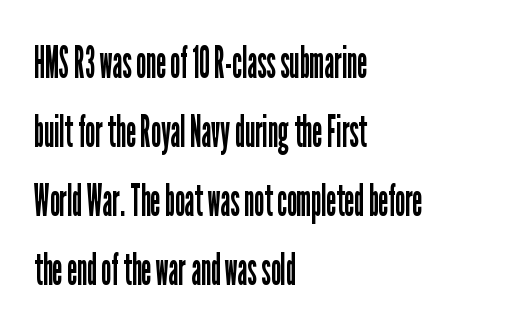
These lines are set flush left with a ragged right edge. Note: no serifs on the glyphs. Successive baselines arrive at the customary interval. This rendering features lettering with no underline.
